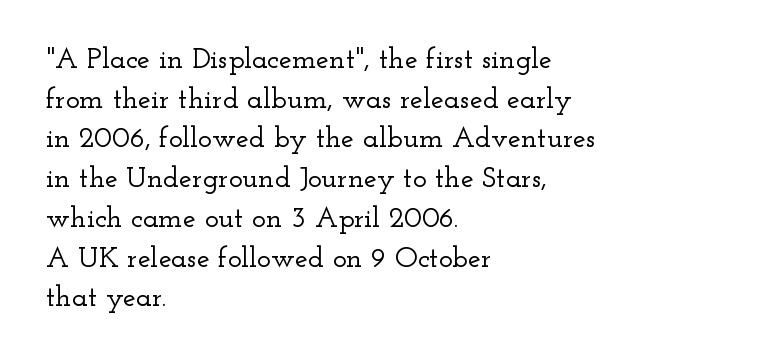
The image shows 29 px wide serif type, upright; set left-aligned, normal line spacing (1.37x), normal letter spacing, not underlined; low stroke contrast and a small x-height.
